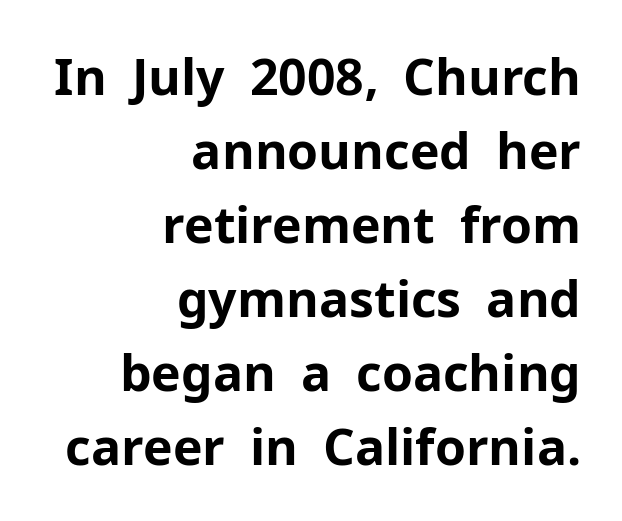
Q: Is the text bold? A: Yes.
Q: Is the text italic (slanted)? A: No, it is upright.
Q: Is the typeface a serif or a sans-serif typeface? A: Sans-serif.
Q: Is the text underlined? A: No.
Q: How is the paragraph aligned? A: Right-aligned.
Q: Is the spacing between letters normal or unusually wide? A: Normal.
Q: Is the spacing between lines tight, normal or loose? A: Normal.
Q: Width (condensed, normal, or wide)? A: Normal.
Q: Stroke contrast? A: Low.
Q: x-height? A: Medium.
Q: Monospaced? A: No.
